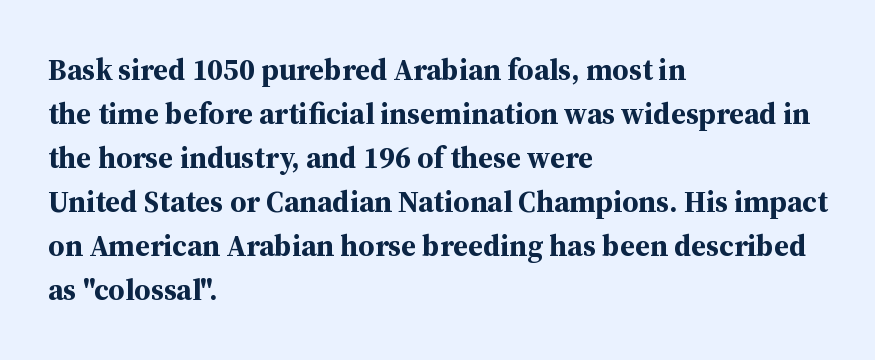
Letter spacing: default. Just letters on the line, the space beneath them empty. If you drew a line through each stem, it would be perfectly vertical. These words are printed bold, with thick strokes throughout.
